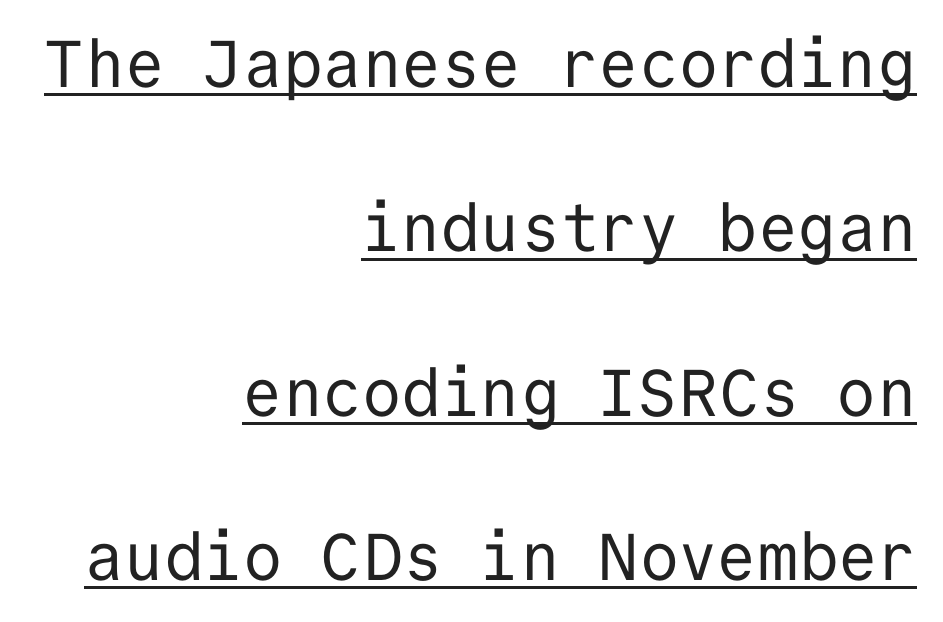
Q: Is the text bold? A: No.
Q: Is the text italic (slanted)? A: No, it is upright.
Q: Is the typeface a serif or a sans-serif typeface? A: Sans-serif.
Q: Is the text underlined? A: Yes.
Q: How is the paragraph aligned? A: Right-aligned.
Q: Is the spacing between letters normal or unusually wide? A: Normal.
Q: Is the spacing between lines tight, normal or loose? A: Loose.
Q: Width (condensed, normal, or wide)? A: Normal.
Q: Stroke contrast? A: Low.
Q: x-height? A: Medium.
Q: Monospaced? A: Yes.
